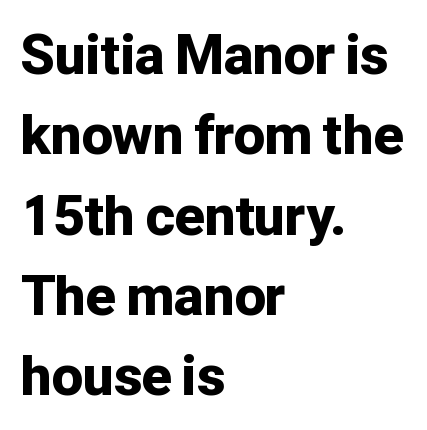
The image shows 55 px bold sans-serif type, upright; set left-aligned, normal line spacing (1.46x), normal letter spacing, not underlined; low stroke contrast and a medium x-height.
